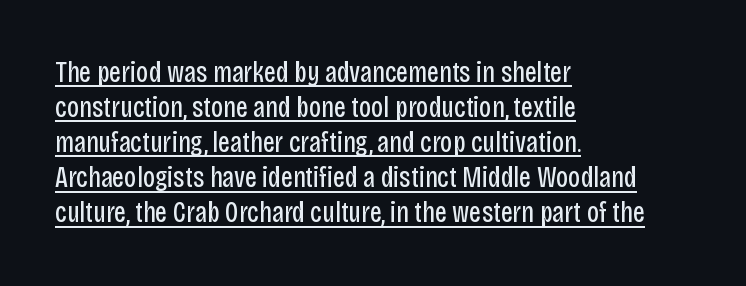
Q: Is the text bold? A: No.
Q: Is the text italic (slanted)? A: No, it is upright.
Q: Is the typeface a serif or a sans-serif typeface? A: Sans-serif.
Q: Is the text underlined? A: Yes.
Q: How is the paragraph aligned? A: Left-aligned.
Q: Is the spacing between letters normal or unusually wide? A: Normal.
Q: Width (condensed, normal, or wide)? A: Condensed.
Q: Stroke contrast? A: Low.
Q: x-height? A: Large.
Q: Monospaced? A: No.
